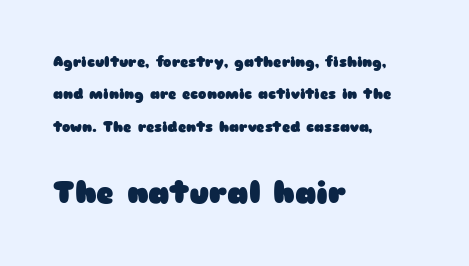
{"serif": "no", "italic": "no", "bold": "yes", "weight": "heavy", "width": "wide", "stroke_contrast": "low", "x_height": "medium", "monospaced": "no", "underline": "no", "align": "left", "line_spacing": "loose", "line_spacing_ratio": 2.31, "letter_spacing": "normal", "letter_spacing_em": 0.0, "larger_block": "second", "size_ratio": 2.14, "glyph_px": 30}
